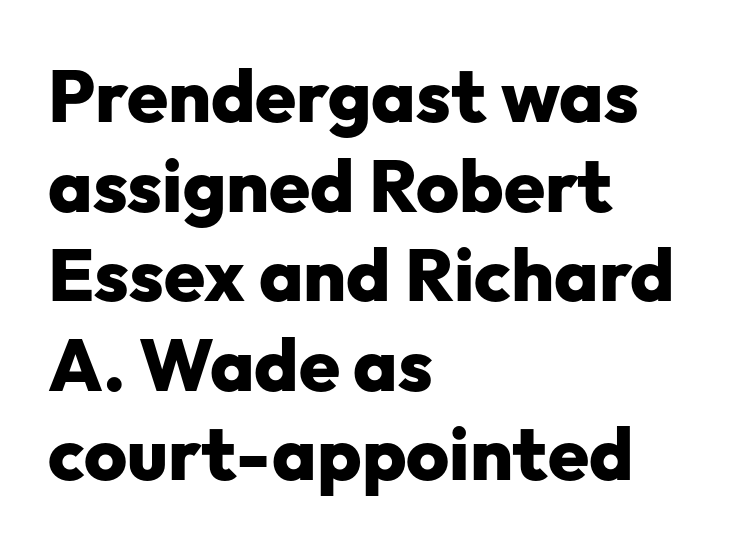
{"serif": "no", "italic": "no", "bold": "yes", "weight": "heavy", "width": "normal", "stroke_contrast": "low", "x_height": "medium", "monospaced": "no", "underline": "no", "align": "left", "line_spacing_ratio": 1.21, "letter_spacing": "normal", "letter_spacing_em": 0.0, "glyph_px": 74}
